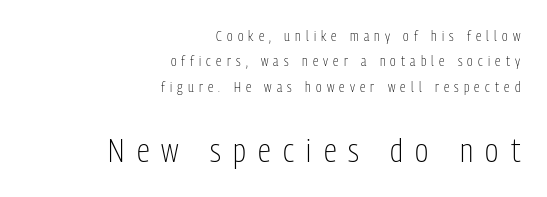
Tracking value appears strongly positive — letters spread wide. Vertical stems look standard width or narrower in stroke. This sample has the flowing, uneven cadence of proportional lettering. Type size steps up from the first block to the second.
